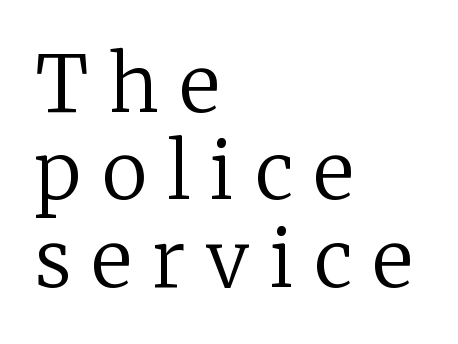
The image shows 78 px regular-weight serif type, upright; set left-aligned, tight line spacing (1.12x), unusually wide letter spacing (+0.27 em), not underlined; low stroke contrast and a medium x-height.
